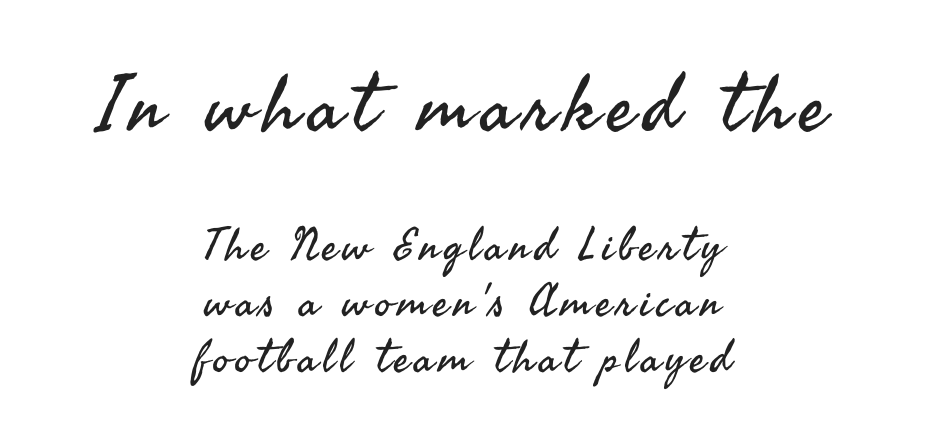
{"serif": "no", "bold": "no", "weight": "regular", "width": "normal", "stroke_contrast": "medium", "x_height": "small", "monospaced": "no", "underline": "no", "align": "center", "line_spacing": "normal", "line_spacing_ratio": 1.25, "larger_block": "first", "size_ratio": 1.76, "glyph_px": 79}
